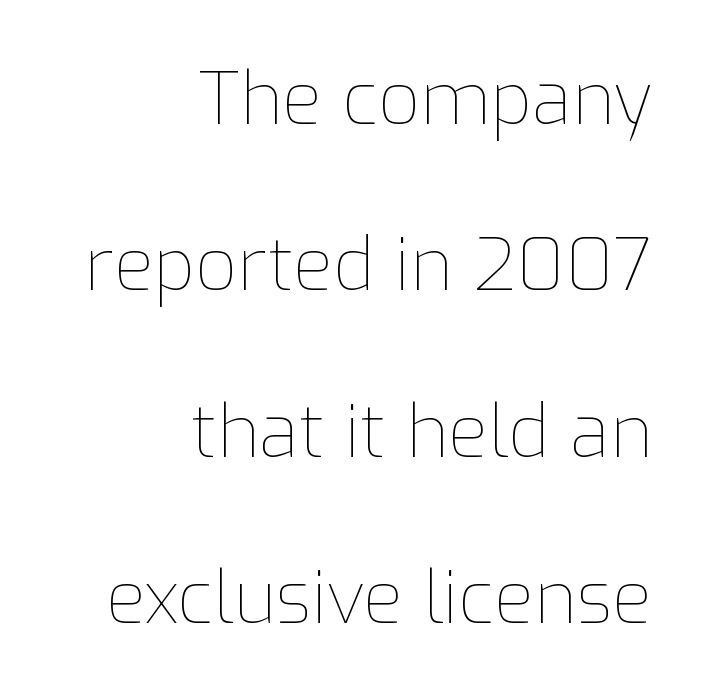
Q: Is the text bold? A: No.
Q: Is the text italic (slanted)? A: No, it is upright.
Q: Is the text underlined? A: No.
Q: How is the paragraph aligned? A: Right-aligned.
Q: Is the spacing between letters normal or unusually wide? A: Normal.
Q: Is the spacing between lines tight, normal or loose? A: Loose.
Q: Width (condensed, normal, or wide)? A: Normal.
Q: Stroke contrast? A: Low.
Q: x-height? A: Medium.
Q: Monospaced? A: No.
